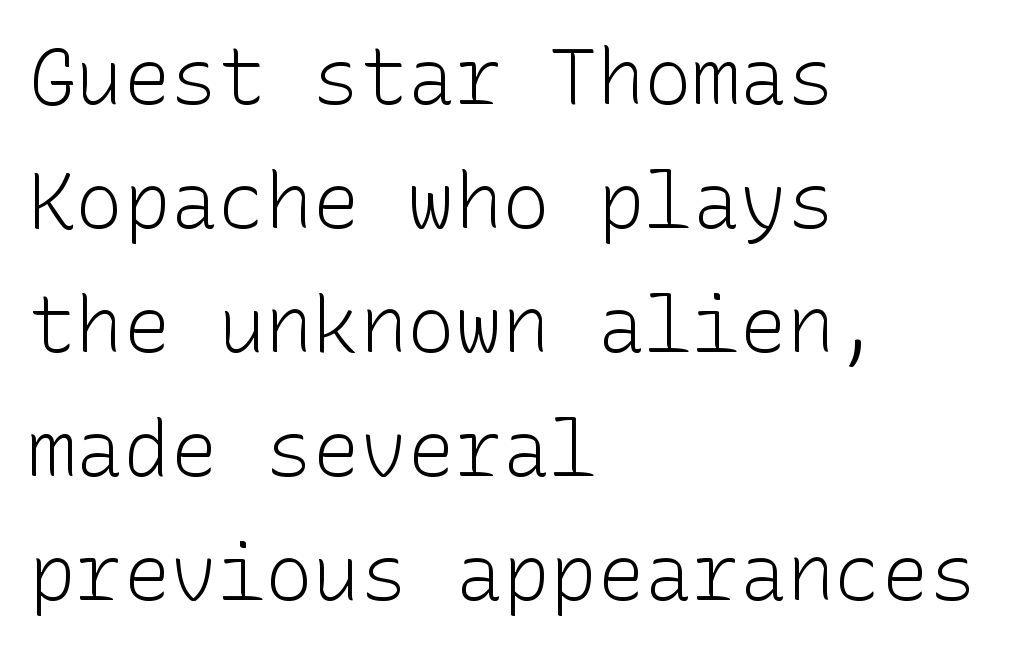
Q: Is the text bold? A: No.
Q: Is the text italic (slanted)? A: No, it is upright.
Q: Is the typeface a serif or a sans-serif typeface? A: Sans-serif.
Q: Is the text underlined? A: No.
Q: How is the paragraph aligned? A: Left-aligned.
Q: Is the spacing between letters normal or unusually wide? A: Normal.
Q: Is the spacing between lines tight, normal or loose? A: Normal.
Q: Width (condensed, normal, or wide)? A: Normal.
Q: Stroke contrast? A: Low.
Q: x-height? A: Medium.
